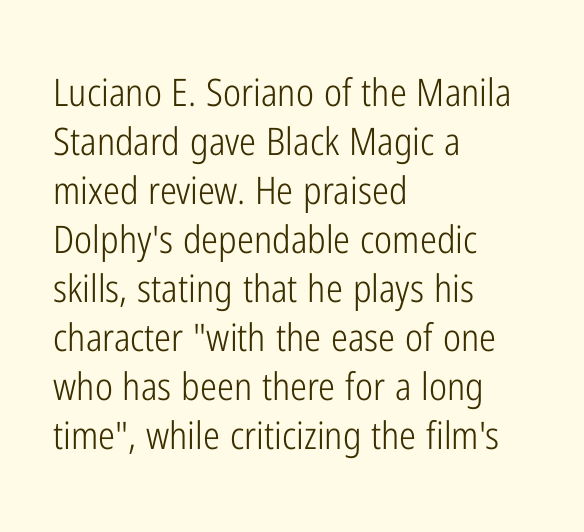
{"serif": "no", "italic": "no", "bold": "no", "weight": "light", "width": "condensed", "stroke_contrast": "low", "x_height": "medium", "monospaced": "no", "underline": "no", "align": "left", "line_spacing": "normal", "line_spacing_ratio": 1.29, "letter_spacing": "normal", "letter_spacing_em": 0.0, "glyph_px": 38}
